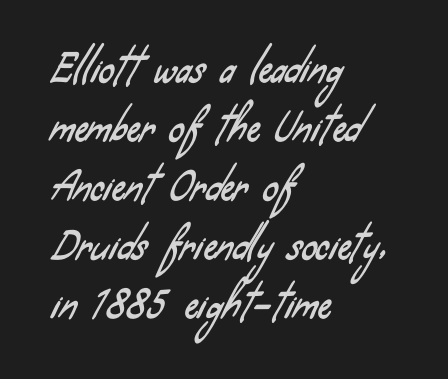
The image shows 38 px condensed sans-serif type; set left-aligned, normal line spacing (1.55x), normal letter spacing, not underlined; low stroke contrast and a small x-height.
